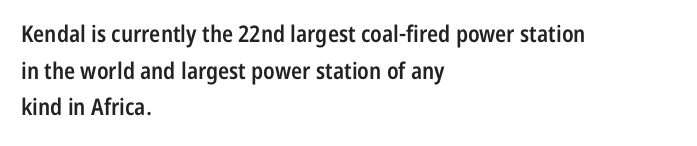
The type is set solid horizontally, with unmodified tracking. Visually the block forms a straight wall on the left and a jagged coastline on the right. Does the lettering tilt? It doesn't — this is upright. Baseline-to-baseline distance is the conventional proportion of letter height. Anything drawn beneath the words? Only blank space.
